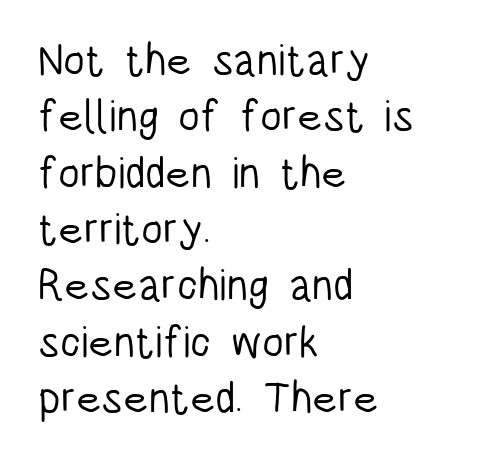
{"serif": "no", "italic": "no", "bold": "no", "weight": "light", "width": "condensed", "stroke_contrast": "low", "x_height": "large", "monospaced": "no", "underline": "no", "align": "left", "line_spacing": "normal", "line_spacing_ratio": 1.28, "letter_spacing": "normal", "letter_spacing_em": 0.0, "glyph_px": 44}
